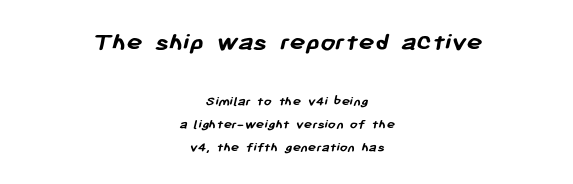
Q: Is the text bold? A: Yes.
Q: Is the text underlined? A: No.
Q: How is the paragraph aligned? A: Centered.
Q: Is the spacing between letters normal or unusually wide? A: Normal.
Q: Is the spacing between lines tight, normal or loose? A: Normal.
Q: Which block of text is set in a larger size, the first (top) or the second (bottom)? A: The first (top) one.
